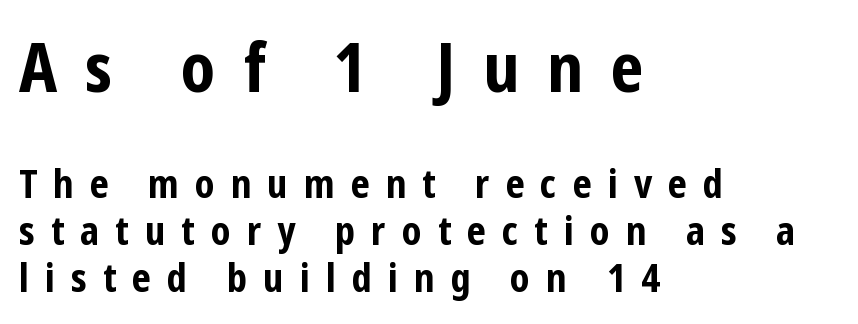
The image shows 68 px bold, condensed sans-serif type, upright; set left-aligned, line spacing 1.21x, unusually wide letter spacing (+0.41 em), not underlined; the first (top) block is 1.74x larger; low stroke contrast and a medium x-height.
